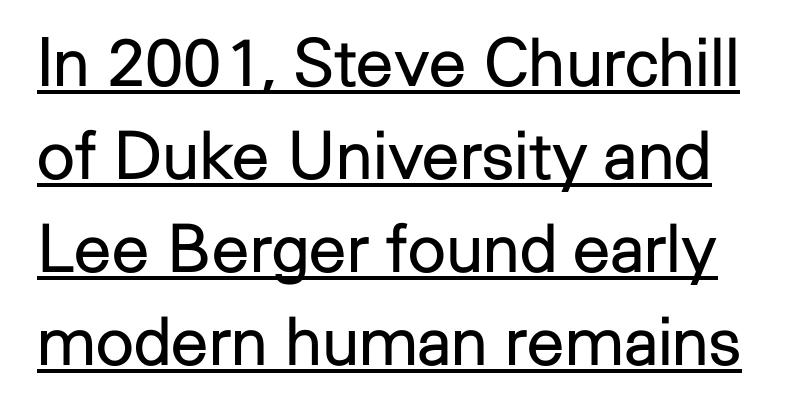
Q: Is the text bold? A: No.
Q: Is the text italic (slanted)? A: No, it is upright.
Q: Is the typeface a serif or a sans-serif typeface? A: Sans-serif.
Q: Is the text underlined? A: Yes.
Q: Is the spacing between letters normal or unusually wide? A: Normal.
Q: Is the spacing between lines tight, normal or loose? A: Normal.
Q: Width (condensed, normal, or wide)? A: Normal.
Q: Stroke contrast? A: Low.
Q: x-height? A: Medium.
Q: Monospaced? A: No.
